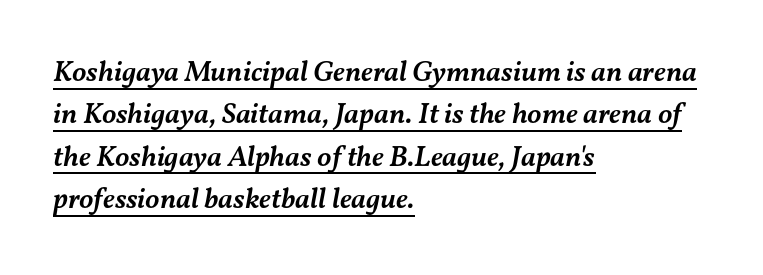
Italic: yes, the glyphs are oblique. Horizontally, the lines are justified to the leading edge only. Caption: standard tracking, unaltered. Moderately thickened strokes mark this as semibold type. This sample carries an underscore along the baseline area.
